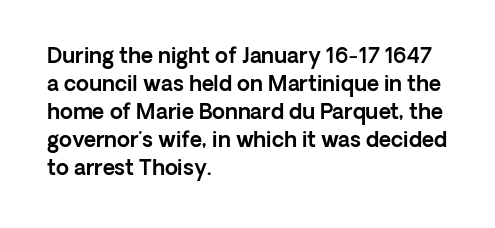
Q: Is the text italic (slanted)? A: No, it is upright.
Q: Is the text underlined? A: No.
Q: How is the paragraph aligned? A: Left-aligned.
Q: Is the spacing between letters normal or unusually wide? A: Normal.
Q: Is the spacing between lines tight, normal or loose? A: Normal.
